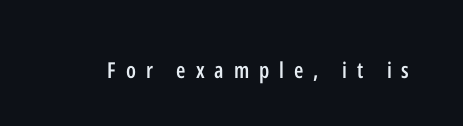
The image shows 22 px text type, upright; set unusually wide letter spacing (+0.45 em), not underlined.
